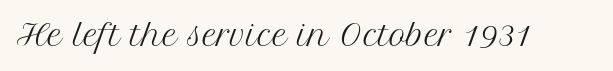
The image shows 29 px regular-weight serif type; set normal letter spacing, not underlined; medium stroke contrast and a medium x-height.
